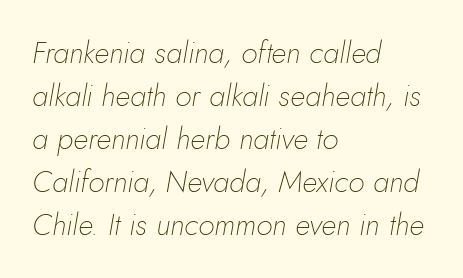
Here the glyphs are tracked normally, forming tight word shapes. Glance below the letters and you will spot only blank space. The weight would be labelled regular, book, light, or lighter still. The text block is weighted toward the left margin, trailing off unevenly rightward. A typesetter would call this leading conventional body-copy spacing.
